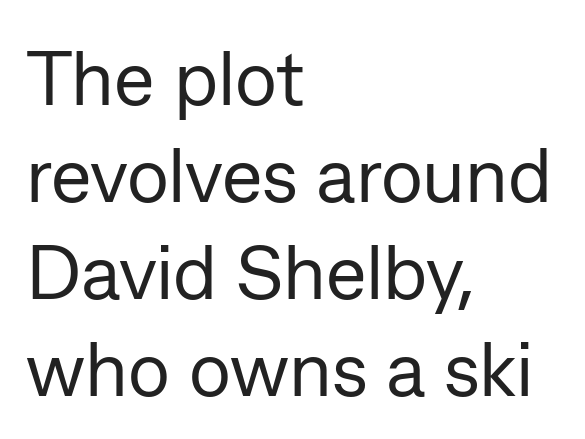
The image shows 77 px regular-weight sans-serif type, upright; set left-aligned, normal line spacing (1.26x), normal letter spacing, not underlined; low stroke contrast and a medium x-height.
